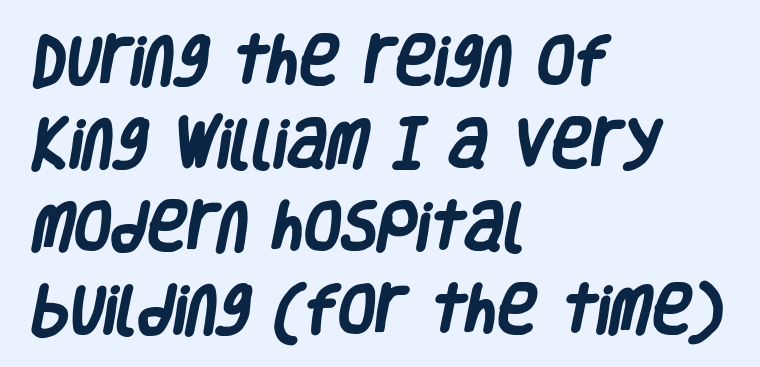
Proportional: the letters do not fall into vertical columns. Visually the block forms a straight wall on the left and a jagged coastline on the right. Typographic density is high because the face is bold. These lines are composed in type without serifs. Vertical spacing — default.
